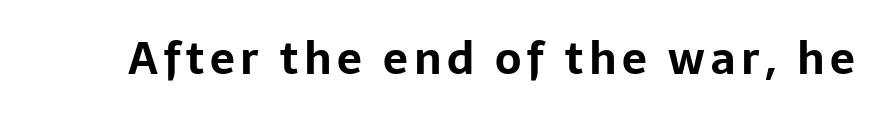
This sample has the flowing, uneven cadence of proportional lettering. The letters stand upright; this is a roman face. What weight is shown? A full bold with thick strokes. Type style note: lacks serifs.
